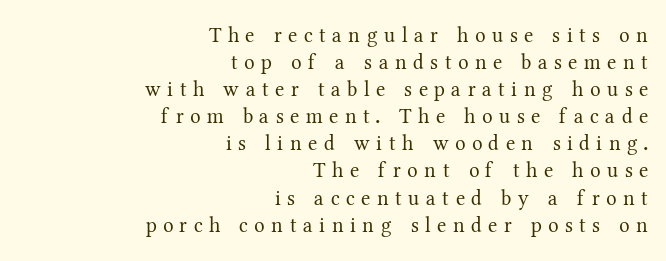
Q: Is the text bold? A: No.
Q: Is the text italic (slanted)? A: No, it is upright.
Q: Is the text underlined? A: No.
Q: How is the paragraph aligned? A: Right-aligned.
Q: Is the spacing between letters normal or unusually wide? A: Unusually wide.
Q: Is the spacing between lines tight, normal or loose? A: Normal.
